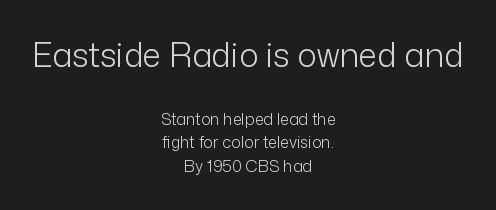
{"serif": "no", "italic": "no", "bold": "no", "weight": "light", "width": "normal", "stroke_contrast": "low", "x_height": "medium", "monospaced": "no", "underline": "no", "align": "center", "line_spacing": "normal", "line_spacing_ratio": 1.49, "letter_spacing": "normal", "letter_spacing_em": 0.0, "larger_block": "first", "size_ratio": 2.06, "glyph_px": 33}
